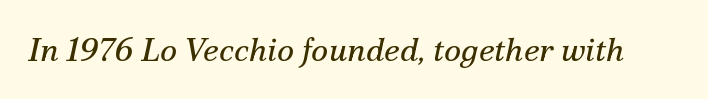
The image shows 33 px regular-weight serif type, italic (leaning right); set normal letter spacing, not underlined; medium stroke contrast and a small x-height.
